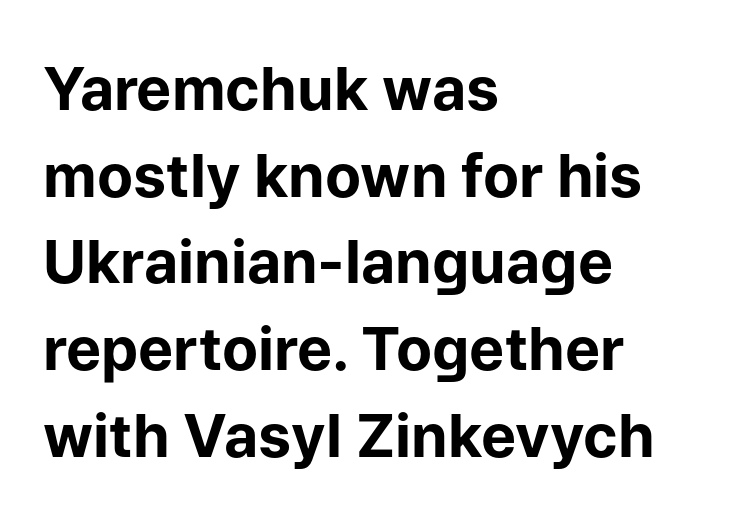
The image shows 59 px bold sans-serif type, upright; set left-aligned, normal line spacing (1.47x), normal letter spacing, not underlined; low stroke contrast and a medium x-height.
